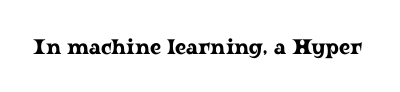
{"italic": "no", "underline": "no", "letter_spacing": "normal", "letter_spacing_em": 0.0, "glyph_px": 21}
